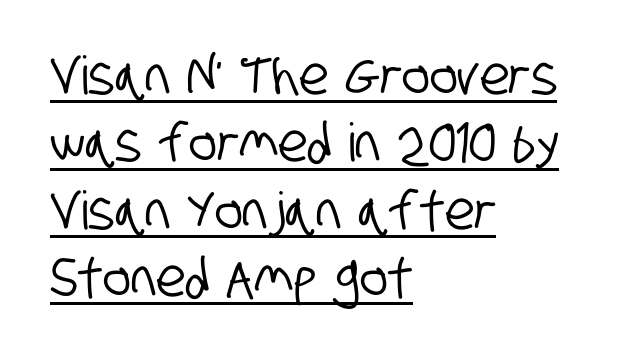
Q: Is the typeface a serif or a sans-serif typeface? A: Sans-serif.
Q: Is the text underlined? A: Yes.
Q: How is the paragraph aligned? A: Left-aligned.
Q: Is the spacing between letters normal or unusually wide? A: Normal.
Q: Is the spacing between lines tight, normal or loose? A: Normal.
Q: Width (condensed, normal, or wide)? A: Condensed.
Q: Stroke contrast? A: Low.
Q: x-height? A: Large.
Q: Monospaced? A: No.
